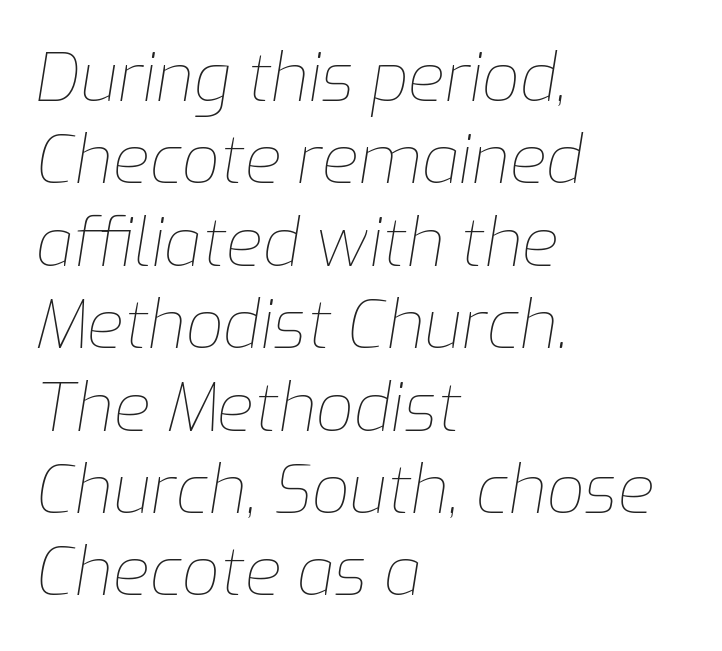
{"italic": "yes", "lean": "right", "slant_degrees": 9, "bold": "no", "weight": "thin", "width": "normal", "stroke_contrast": "low", "x_height": "medium", "monospaced": "no", "underline": "no", "align": "left", "line_spacing_ratio": 1.23, "letter_spacing": "normal", "letter_spacing_em": 0.0, "glyph_px": 67}
